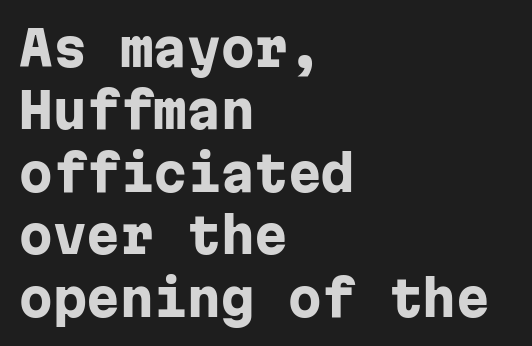
Layout note: lines flush left. Leading matches the norm, producing a regular column. A typesetter would mark this as roman, not italic. Every letter is thick-stroked: bold, no question. This rendering leaves character spacing at its baseline value. You could count columns in this text — the font is strictly monospaced.
